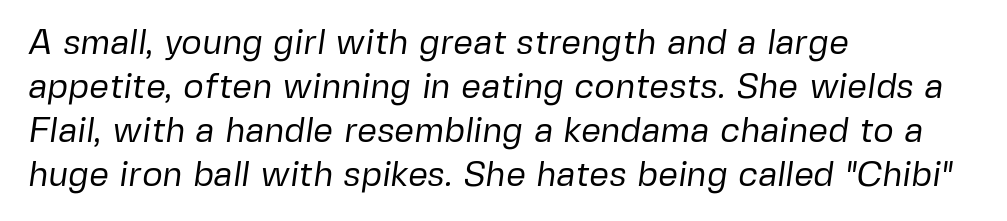
The image shows 35 px regular-weight sans-serif type; set left-aligned, normal line spacing (1.26x), normal letter spacing, not underlined; low stroke contrast and a medium x-height.
